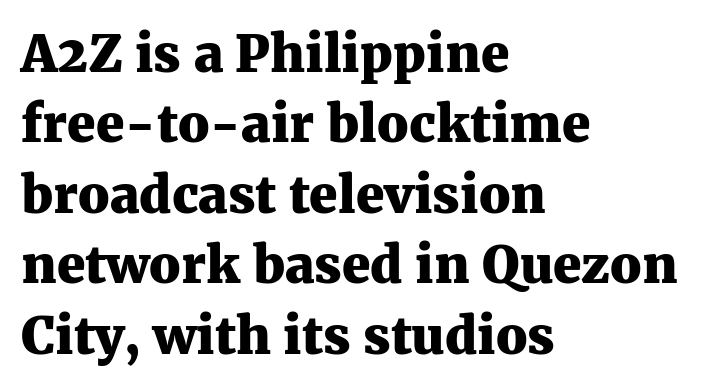
One-word summary of the alignment: left. The typography opts for an upright posture over an oblique one. Does the weight exceed regular? Yes, all the way to bold. You can tell from the footed stems that serif type was used.
